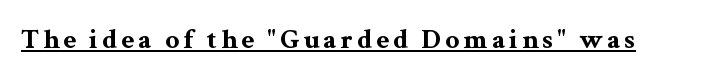
{"serif": "yes", "italic": "no", "bold": "yes", "weight": "bold", "width": "wide", "stroke_contrast": "medium", "x_height": "medium", "monospaced": "no", "underline": "yes", "glyph_px": 28}
